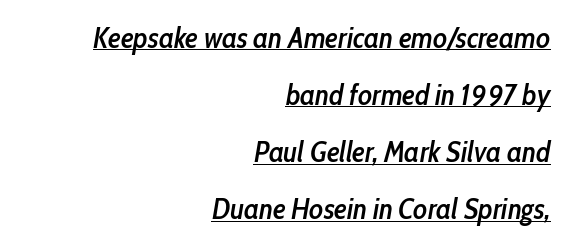
Q: Is the text bold? A: Semi-bold.
Q: Is the text italic (slanted)? A: Yes, it leans right by about 10 degrees.
Q: Is the text underlined? A: Yes.
Q: How is the paragraph aligned? A: Right-aligned.
Q: Is the spacing between letters normal or unusually wide? A: Normal.
Q: Is the spacing between lines tight, normal or loose? A: Loose.
Q: Width (condensed, normal, or wide)? A: Condensed.
Q: Stroke contrast? A: Low.
Q: x-height? A: Medium.
Q: Monospaced? A: No.
